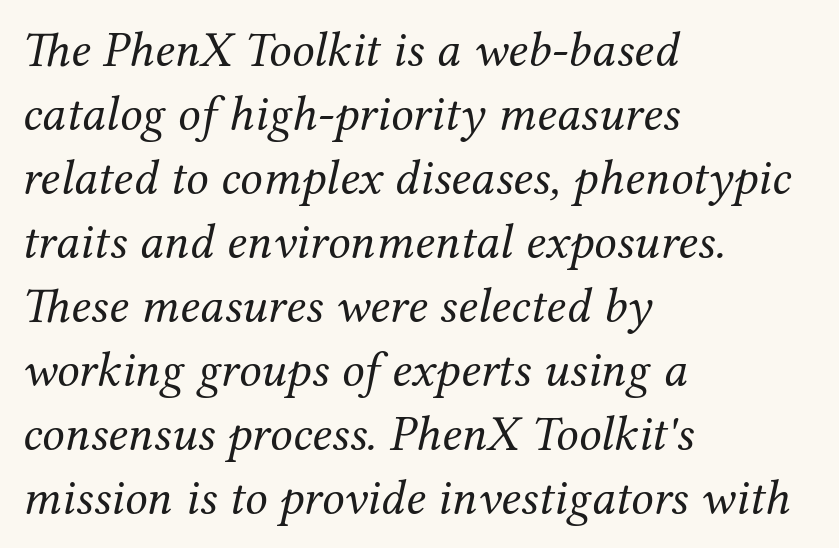
{"serif": "yes", "italic": "yes", "lean": "right", "slant_degrees": 12, "bold": "no", "weight": "regular", "width": "normal", "stroke_contrast": "medium", "x_height": "medium", "monospaced": "no", "underline": "no", "align": "left", "line_spacing": "normal", "line_spacing_ratio": 1.28, "letter_spacing": "normal", "letter_spacing_em": 0.0, "glyph_px": 50}
